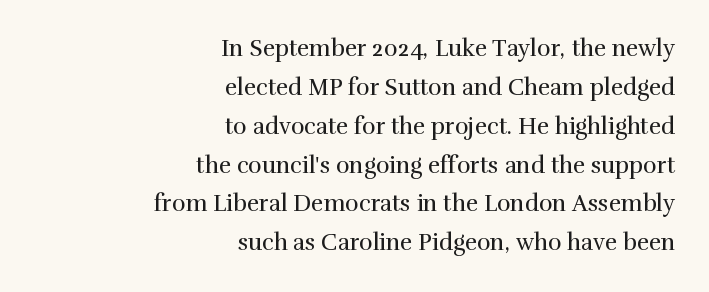
The image shows 23 px text type, upright; set right-aligned, normal line spacing (1.69x), normal letter spacing, not underlined.
